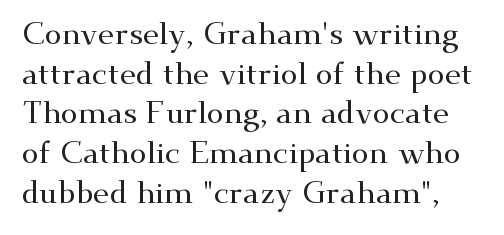
Q: Is the text italic (slanted)? A: No, it is upright.
Q: Is the typeface a serif or a sans-serif typeface? A: Serif.
Q: Is the text underlined? A: No.
Q: Is the spacing between letters normal or unusually wide? A: Normal.
Q: Is the spacing between lines tight, normal or loose? A: Normal.
Q: Width (condensed, normal, or wide)? A: Wide.
Q: Stroke contrast? A: Medium.
Q: x-height? A: Small.
Q: Monospaced? A: No.
